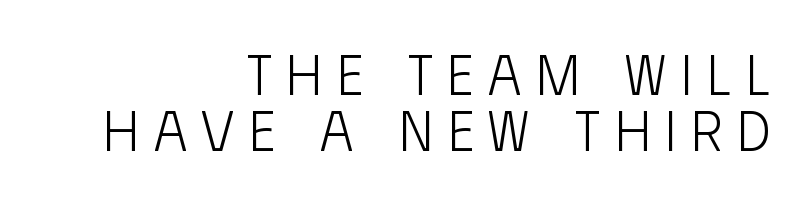
{"serif": "no", "italic": "no", "bold": "no", "weight": "light", "width": "condensed", "stroke_contrast": "low", "x_height": "large", "monospaced": "no", "underline": "no", "align": "right", "line_spacing": "tight", "line_spacing_ratio": 0.97, "letter_spacing": "wide", "letter_spacing_em": 0.25, "glyph_px": 58}
